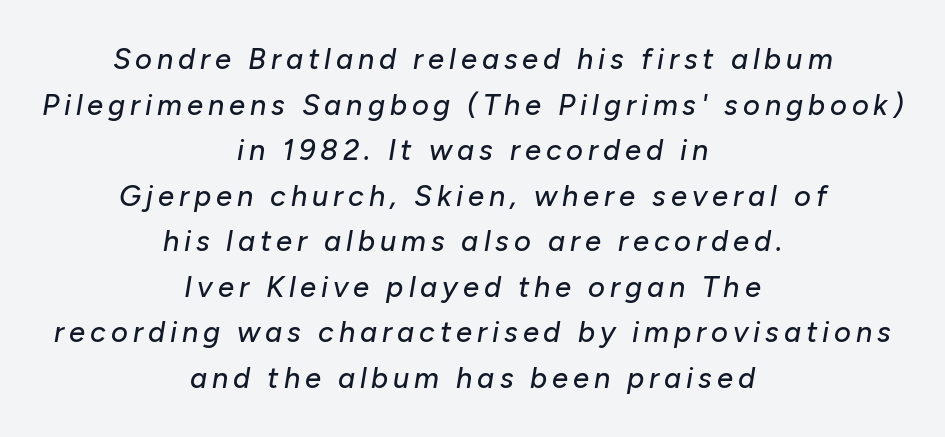
The image shows 29 px text type, italic (leaning right); set centered, normal line spacing (1.57x), not underlined; low stroke contrast and a medium x-height.
